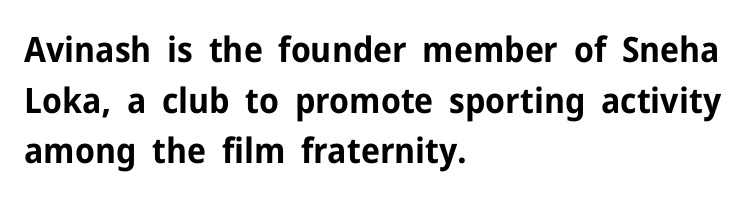
Between one letter and the next there's only the usual sliver of space. A roman cut, with each character standing at attention. The zone under the glyphs is completely vacant. Does the weight exceed regular? Yes, all the way to bold. Layout note: lines flush left. Each letter's strokes conclude bluntly, with no projecting serifs.
